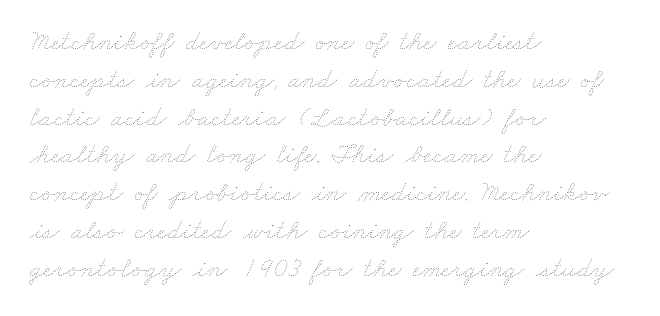
Q: Is the text bold? A: No.
Q: Is the text underlined? A: No.
Q: How is the paragraph aligned? A: Left-aligned.
Q: Is the spacing between letters normal or unusually wide? A: Normal.
Q: Is the spacing between lines tight, normal or loose? A: Normal.
Q: Width (condensed, normal, or wide)? A: Wide.
Q: Stroke contrast? A: Low.
Q: x-height? A: Small.
Q: Monospaced? A: No.
